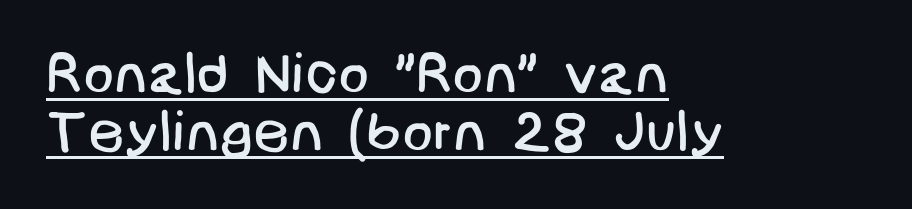
{"serif": "no", "bold": "no", "weight": "regular", "width": "normal", "stroke_contrast": "low", "x_height": "large", "underline": "yes", "align": "left", "line_spacing": "tight", "line_spacing_ratio": 1.02, "letter_spacing": "normal", "letter_spacing_em": 0.0, "glyph_px": 57}
